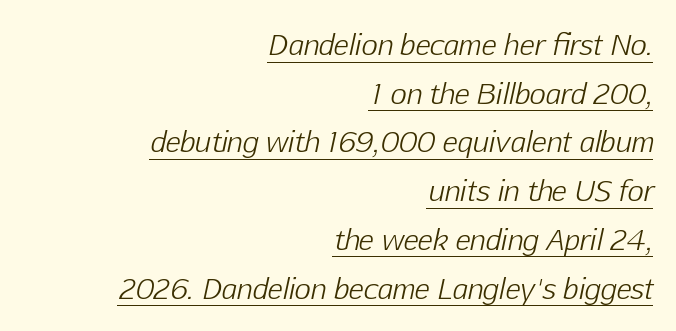
The rendering anchors every line to the right-hand side. Emphasis-style slanted type is in use. Spacing verdict: proportional, widths tailored to each character. Each word holds together tightly as a unit, with standard inter-letter gaps.
